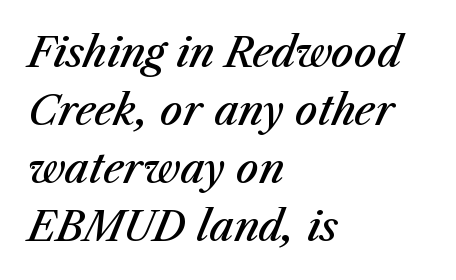
Nobody touched the tracking dial on this one. Slanted lettering throughout. You could not count columns in this text — the font is proportionally spaced. Casual observation: everything's shoved over to the left.
